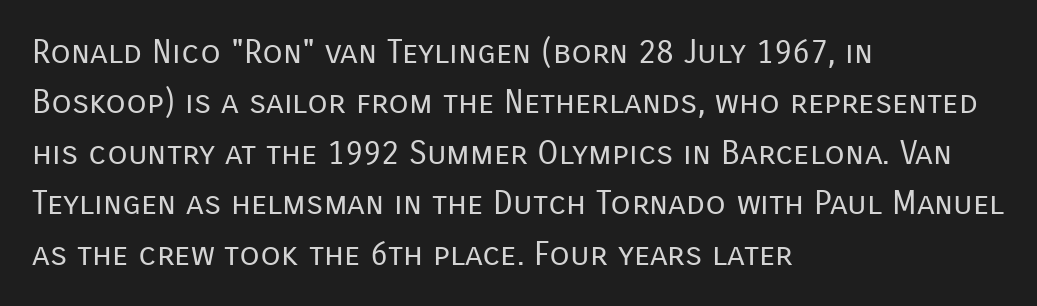
Q: Is the text bold? A: No.
Q: Is the text italic (slanted)? A: No, it is upright.
Q: Is the typeface a serif or a sans-serif typeface? A: Sans-serif.
Q: Is the text underlined? A: No.
Q: How is the paragraph aligned? A: Left-aligned.
Q: Is the spacing between letters normal or unusually wide? A: Normal.
Q: Is the spacing between lines tight, normal or loose? A: Normal.
Q: Width (condensed, normal, or wide)? A: Normal.
Q: Stroke contrast? A: Low.
Q: x-height? A: Medium.
Q: Monospaced? A: No.
